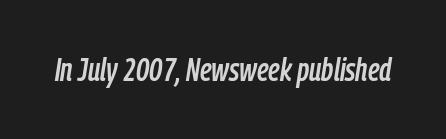
The passage shown is typed in a proportional face where columns would drift. Default kerning and tracking; the words read as compact shapes. Style check: oblique. Anything drawn beneath the words? Only blank space.
